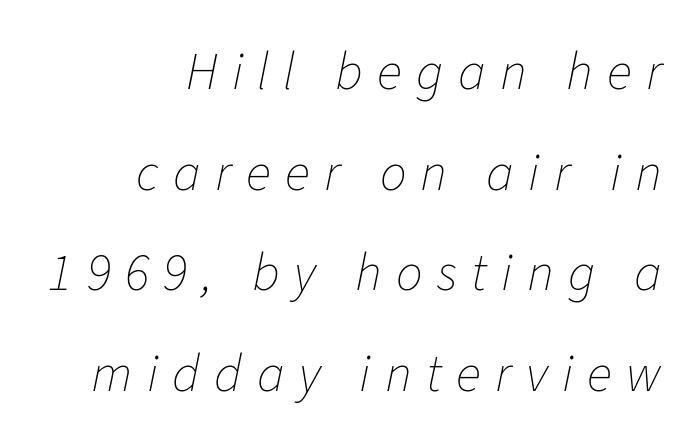
The image shows 53 px thin type, italic (leaning right); set right-aligned, loose line spacing (1.9x), unusually wide letter spacing (+0.27 em), not underlined; low stroke contrast and a medium x-height.
